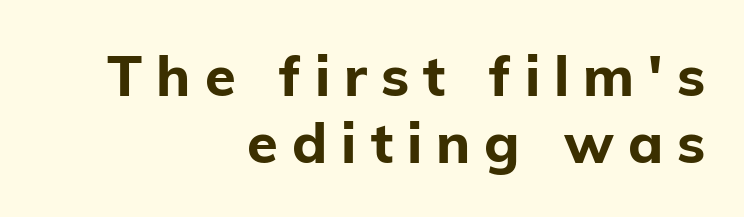
The image shows 56 px bold sans-serif type, upright; set right-aligned, line spacing 1.2x, unusually wide letter spacing (+0.25 em), not underlined; low stroke contrast and a medium x-height.
